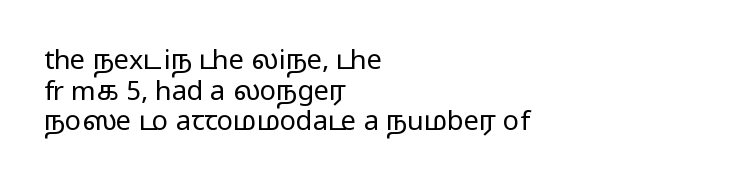
The image shows 27 px text type, upright; set left-aligned, tight line spacing (1.13x), normal letter spacing, not underlined.
